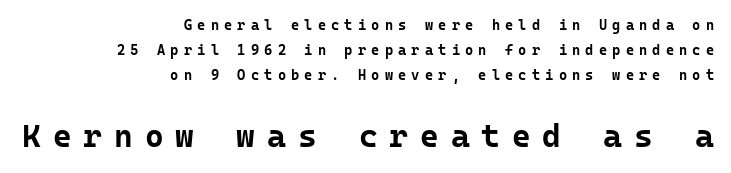
The image shows 32 px bold sans-serif type, upright, monospaced; set right-aligned, line spacing 1.78x, unusually wide letter spacing (+0.37 em), not underlined; the second (bottom) block is 2.29x larger; low stroke contrast and a medium x-height.
